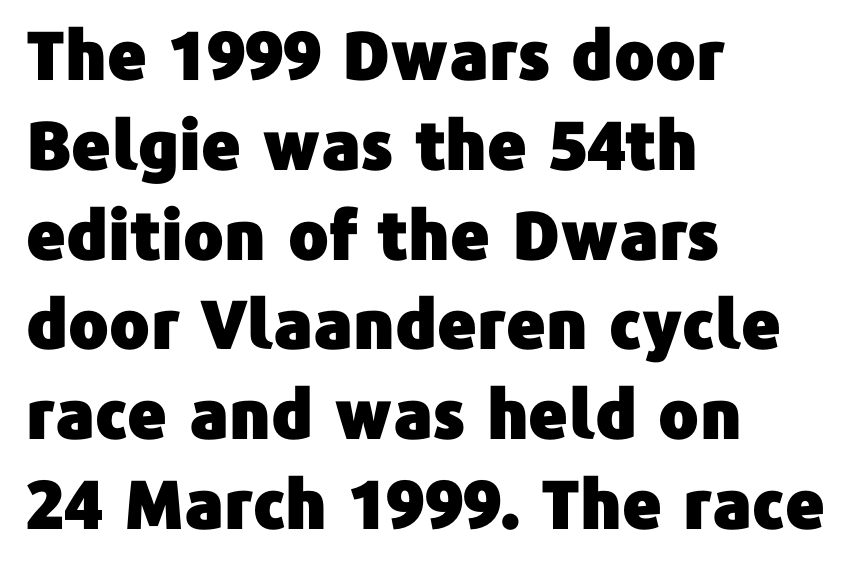
{"serif": "no", "italic": "no", "width": "normal", "stroke_contrast": "low", "x_height": "medium", "monospaced": "no", "underline": "no", "align": "left", "line_spacing": "normal", "line_spacing_ratio": 1.34, "letter_spacing": "normal", "letter_spacing_em": 0.0, "glyph_px": 67}
